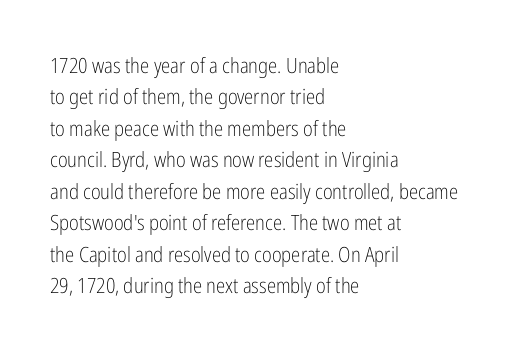
Each row of text sits above clean, open space. Italic? Not at all — the glyphs are vertical. Typeset ragged right — the left edge is the straight one. Each word holds together tightly as a unit, with standard inter-letter gaps. Interline gaps are of average width in this sample.
